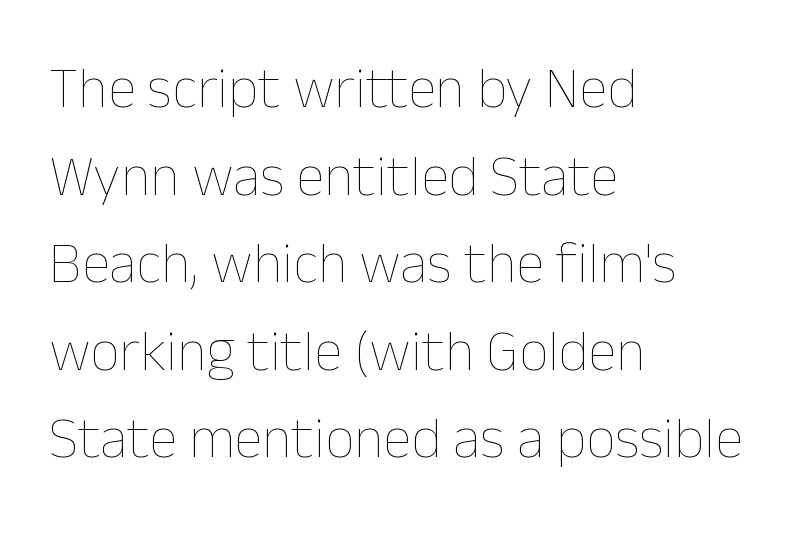
Proportional: the letters do not fall into vertical columns. Summary of vertical rhythm: regular, with standard interline spacing. The cut favours lightness, reaching ordinary text weight at its darkest. Visually the block forms a straight wall on the left and a jagged coastline on the right. Descenders are the only things crossing below the line. Italic: no, the glyphs are upright roman.
